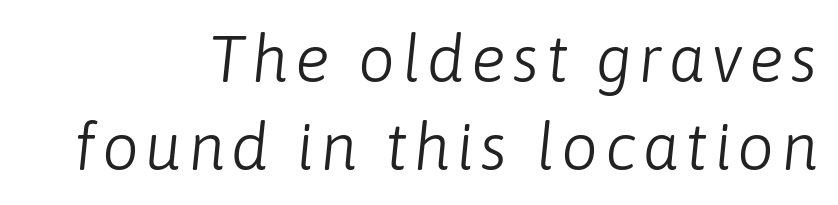
{"italic": "yes", "lean": "right", "slant_degrees": 6, "bold": "no", "weight": "light", "width": "normal", "stroke_contrast": "low", "x_height": "medium", "monospaced": "no", "underline": "no", "align": "right", "line_spacing": "normal", "line_spacing_ratio": 1.35, "glyph_px": 65}
